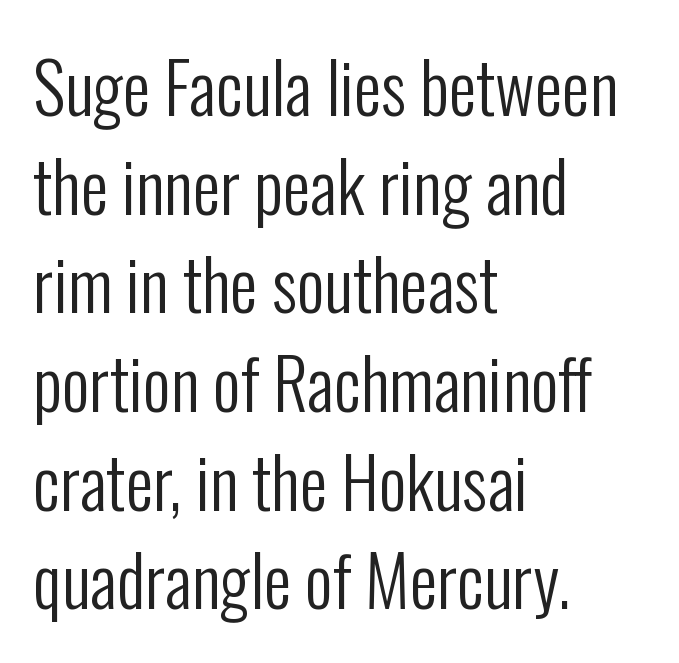
{"serif": "no", "italic": "no", "bold": "no", "weight": "regular", "width": "condensed", "stroke_contrast": "low", "x_height": "medium", "monospaced": "no", "underline": "no", "align": "left", "line_spacing": "normal", "line_spacing_ratio": 1.43, "letter_spacing": "normal", "letter_spacing_em": 0.0, "glyph_px": 69}
